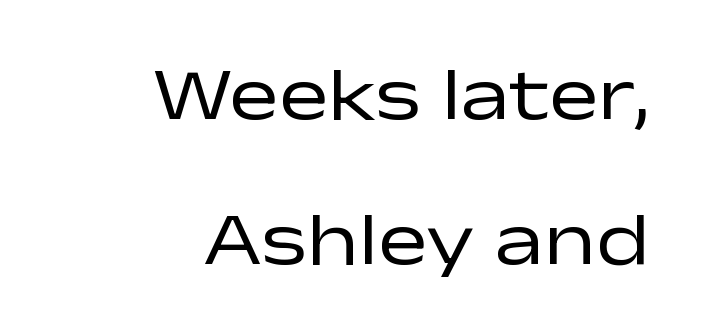
{"serif": "no", "italic": "no", "bold": "no", "weight": "regular", "width": "wide", "stroke_contrast": "low", "x_height": "medium", "monospaced": "no", "underline": "no", "align": "right", "line_spacing": "loose", "line_spacing_ratio": 1.96, "letter_spacing": "normal", "letter_spacing_em": 0.0, "glyph_px": 74}
